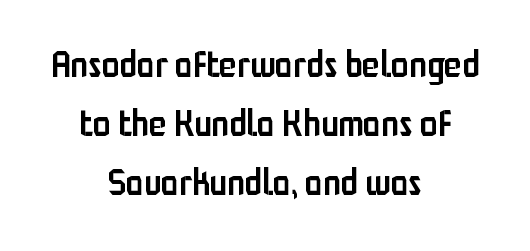
{"serif": "no", "italic": "no", "bold": "semi", "weight": "semibold", "width": "condensed", "stroke_contrast": "low", "x_height": "medium", "monospaced": "no", "underline": "no", "align": "center", "line_spacing": "normal", "line_spacing_ratio": 1.64, "letter_spacing": "normal", "letter_spacing_em": 0.0, "glyph_px": 36}
